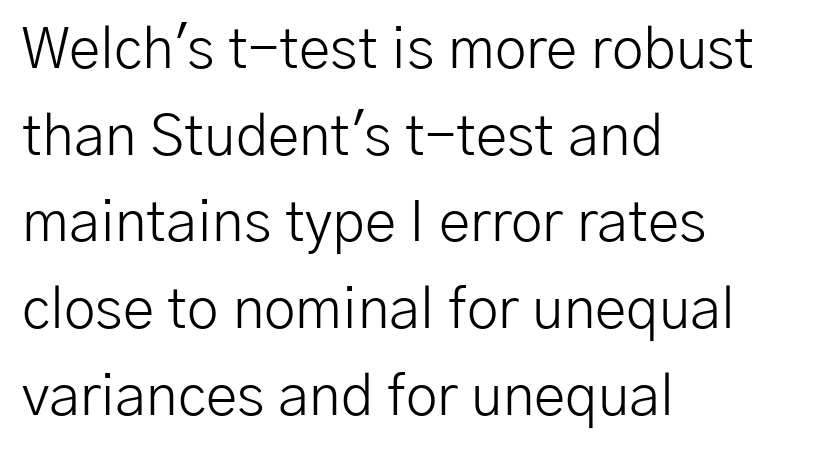
{"serif": "no", "italic": "no", "bold": "no", "weight": "light", "width": "normal", "stroke_contrast": "low", "x_height": "medium", "monospaced": "no", "underline": "no", "align": "left", "line_spacing": "normal", "line_spacing_ratio": 1.52, "letter_spacing": "normal", "letter_spacing_em": 0.0, "glyph_px": 57}
